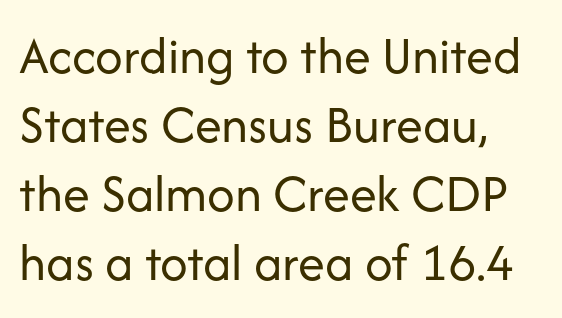
The image shows 54 px regular-weight sans-serif type, upright; set left-aligned, normal line spacing (1.28x), normal letter spacing, not underlined; low stroke contrast and a medium x-height.
